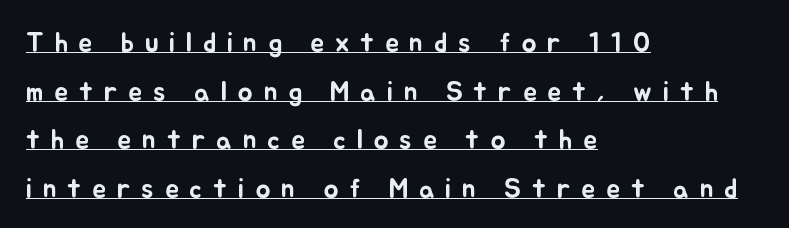
Looks like regular typesetting: each glyph gets only the width it needs. Does the lettering tilt? It doesn't — this is upright. Underlining? Definitely there. These lines have a slow, spaced-out rhythm from letter to letter.
